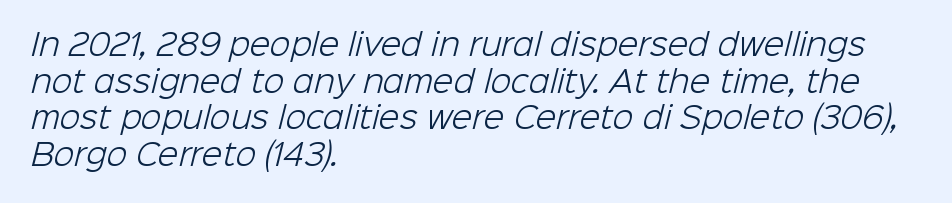
Q: Is the text bold? A: No.
Q: Is the typeface a serif or a sans-serif typeface? A: Sans-serif.
Q: Is the text underlined? A: No.
Q: How is the paragraph aligned? A: Left-aligned.
Q: Is the spacing between letters normal or unusually wide? A: Normal.
Q: Width (condensed, normal, or wide)? A: Normal.
Q: Stroke contrast? A: Low.
Q: x-height? A: Medium.
Q: Monospaced? A: No.
